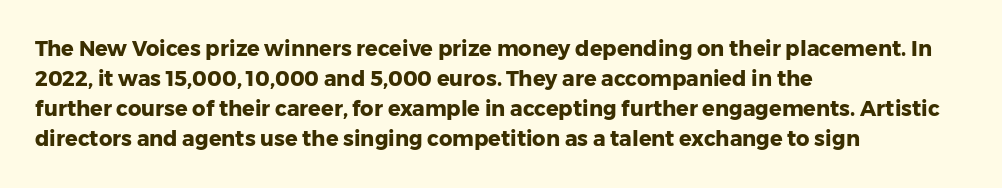
Q: Is the text bold? A: Yes.
Q: Is the text italic (slanted)? A: No, it is upright.
Q: Is the text underlined? A: No.
Q: How is the paragraph aligned? A: Left-aligned.
Q: Is the spacing between letters normal or unusually wide? A: Normal.
Q: Is the spacing between lines tight, normal or loose? A: Normal.
